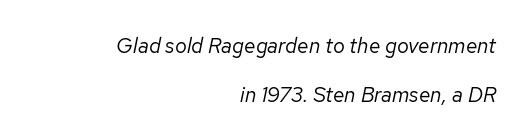
{"italic": "yes", "lean": "right", "slant_degrees": 12, "bold": "no", "underline": "no", "align": "right", "line_spacing": "loose", "line_spacing_ratio": 2.31, "letter_spacing": "normal", "letter_spacing_em": 0.0, "glyph_px": 21}
